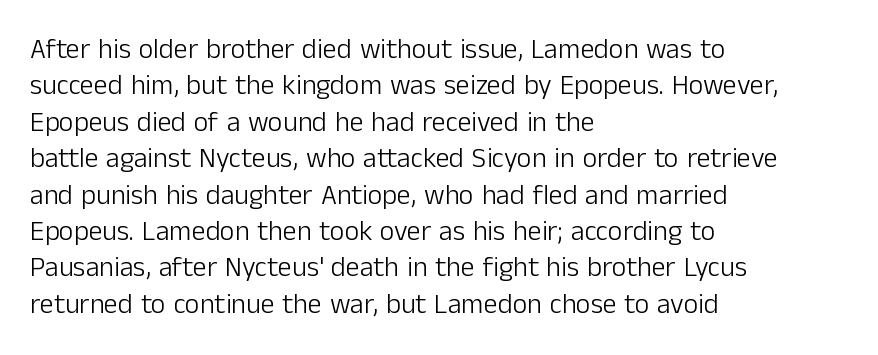
Q: Is the text bold? A: No.
Q: Is the text italic (slanted)? A: No, it is upright.
Q: Is the typeface a serif or a sans-serif typeface? A: Sans-serif.
Q: Is the text underlined? A: No.
Q: How is the paragraph aligned? A: Left-aligned.
Q: Is the spacing between letters normal or unusually wide? A: Normal.
Q: Is the spacing between lines tight, normal or loose? A: Normal.
Q: Width (condensed, normal, or wide)? A: Normal.
Q: Stroke contrast? A: Low.
Q: x-height? A: Medium.
Q: Monospaced? A: No.
